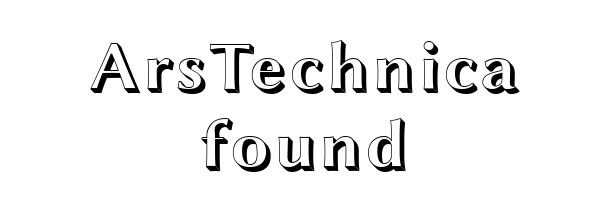
The image shows 70 px wide type, upright; set centered, tight line spacing (1.12x), normal letter spacing, not underlined; a medium x-height.
